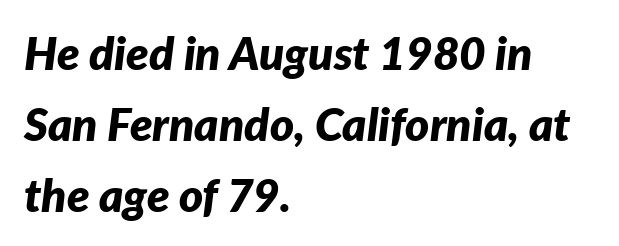
Is this a fixed-width face? No — the glyphs have proportional, varying widths. Notice how the stems are inclined rather than vertical — that's the hallmark of italics. Every row of glyphs begins at an identical x-position on the left. Standard letterfit; no display-style spreading of the glyphs. Emphasis by weight is at full strength: bold.
